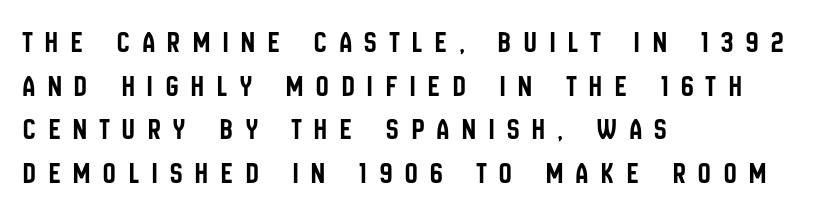
The image shows 31 px condensed sans-serif type, upright; set left-aligned, normal line spacing (1.41x), unusually wide letter spacing (+0.42 em), not underlined; low stroke contrast and a large x-height.
